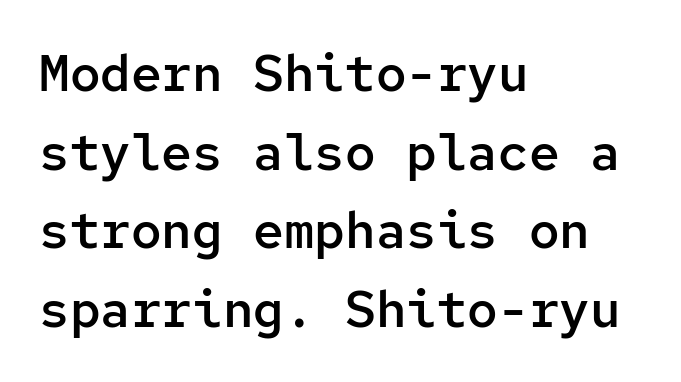
The axis of the letterforms is exactly vertical. Do the characters align in a grid? Yes, the font is monospaced. The block of text has a typical density, with ordinary space between rows. This is the in-between weight designers call semibold or demi. Bare-footed words on every line.
